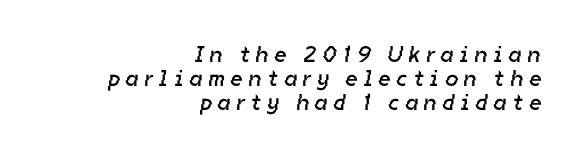
The typesetter chose a ragged-left arrangement here. Underline: absent. Students, note that the glyphs here are deliberately spaced far apart. Line spacing here is tight. The weight would be labelled regular, book, light, or lighter still.
